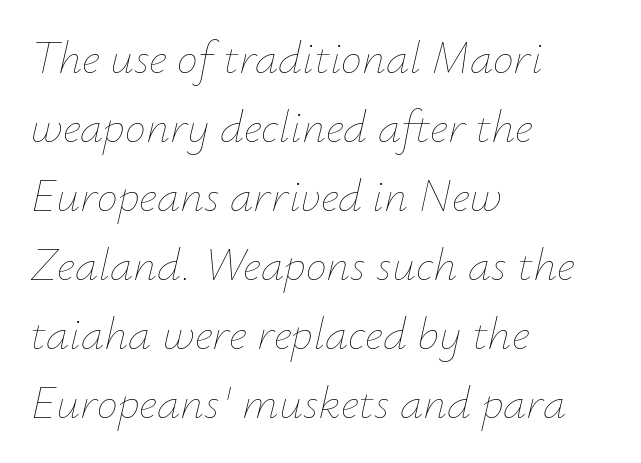
The image shows 47 px thin type, italic (leaning right); set left-aligned, normal line spacing (1.47x), normal letter spacing, not underlined; low stroke contrast and a small x-height.
